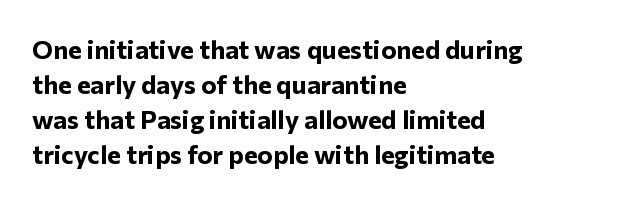
Spacing between characters is what you'd get straight out of the box. If you drew a line through each stem, it would be perfectly vertical. Which margin do the lines hug? The left one — the right edge is uneven. Leading: standard. Is the type bold? Yes — the strokes are clearly thick and heavy.
